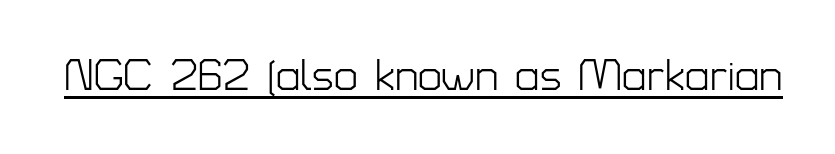
The image shows 43 px light sans-serif type, upright; set normal letter spacing, underlined; low stroke contrast and a medium x-height.
